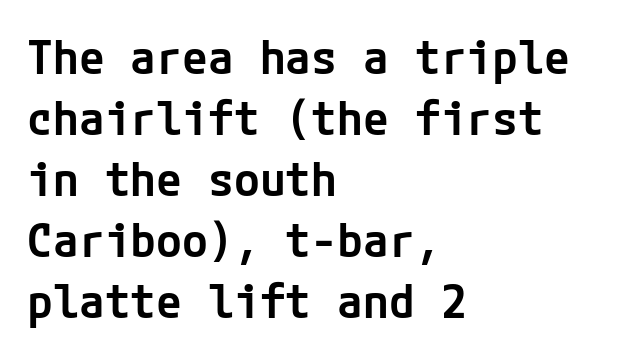
Q: Is the text bold? A: Semi-bold.
Q: Is the text italic (slanted)? A: No, it is upright.
Q: Is the typeface a serif or a sans-serif typeface? A: Sans-serif.
Q: Is the text underlined? A: No.
Q: How is the paragraph aligned? A: Left-aligned.
Q: Is the spacing between letters normal or unusually wide? A: Normal.
Q: Is the spacing between lines tight, normal or loose? A: Normal.
Q: Width (condensed, normal, or wide)? A: Normal.
Q: Stroke contrast? A: Low.
Q: x-height? A: Medium.
